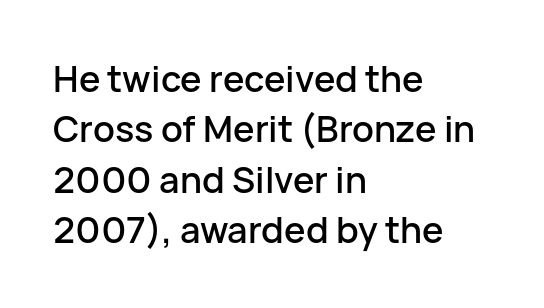
Q: Is the text italic (slanted)? A: No, it is upright.
Q: Is the typeface a serif or a sans-serif typeface? A: Sans-serif.
Q: Is the text underlined? A: No.
Q: How is the paragraph aligned? A: Left-aligned.
Q: Is the spacing between letters normal or unusually wide? A: Normal.
Q: Is the spacing between lines tight, normal or loose? A: Normal.
Q: Width (condensed, normal, or wide)? A: Normal.
Q: Stroke contrast? A: Low.
Q: x-height? A: Medium.
Q: Monospaced? A: No.
